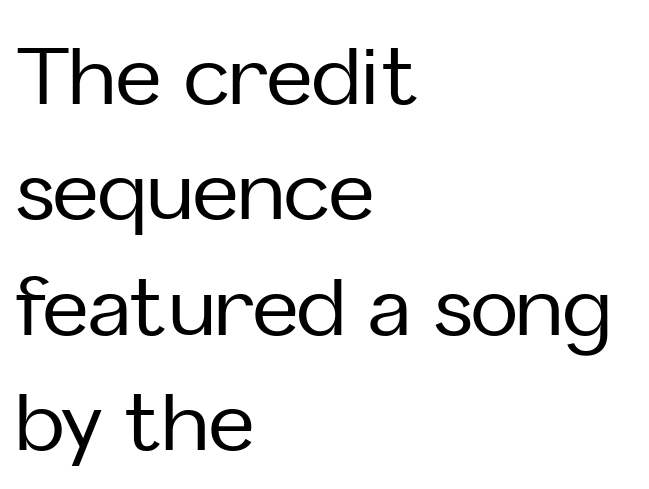
The image shows 79 px sans-serif type, upright; set left-aligned, normal line spacing (1.46x), normal letter spacing, not underlined; low stroke contrast and a medium x-height.
